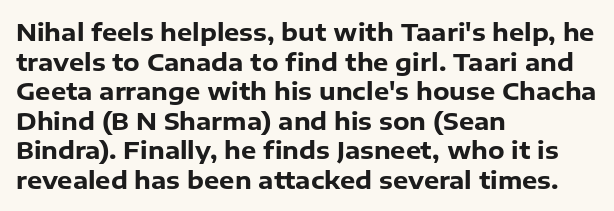
Q: Is the text bold? A: Yes.
Q: Is the text italic (slanted)? A: No, it is upright.
Q: Is the text underlined? A: No.
Q: How is the paragraph aligned? A: Left-aligned.
Q: Is the spacing between letters normal or unusually wide? A: Normal.
